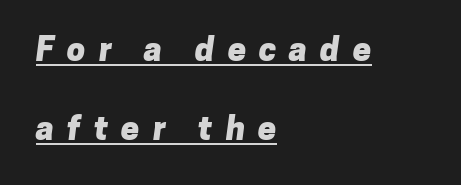
The image shows 33 px heavy sans-serif type; set left-aligned, loose line spacing (2.38x), unusually wide letter spacing (+0.39 em), underlined; low stroke contrast and a medium x-height.
